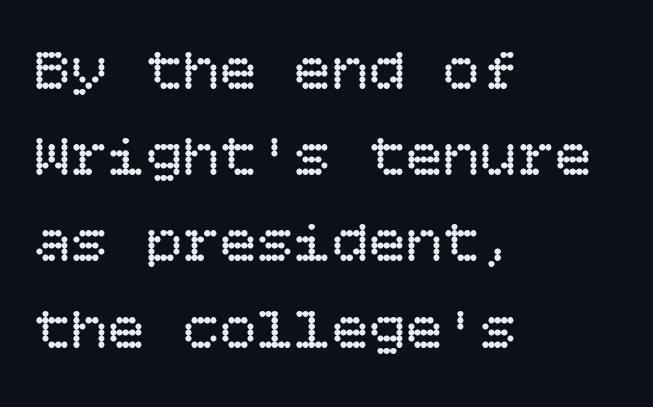
{"italic": "no", "bold": "no", "weight": "regular", "width": "normal", "stroke_contrast": "low", "x_height": "large", "underline": "no", "align": "left", "line_spacing": "normal", "line_spacing_ratio": 1.39, "letter_spacing": "normal", "letter_spacing_em": 0.0, "glyph_px": 62}
